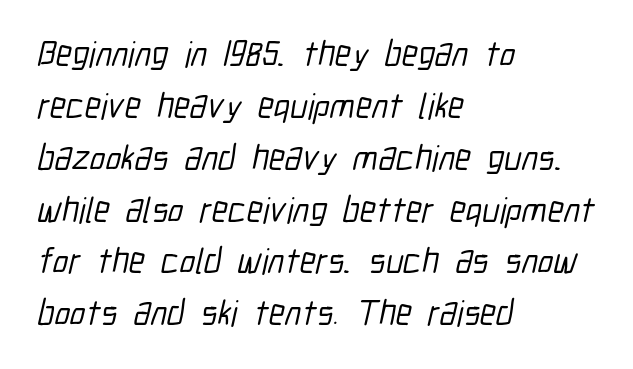
{"serif": "no", "width": "condensed", "stroke_contrast": "low", "x_height": "medium", "monospaced": "no", "underline": "no", "align": "left", "line_spacing": "normal", "line_spacing_ratio": 1.44, "letter_spacing": "normal", "letter_spacing_em": 0.0, "glyph_px": 36}
